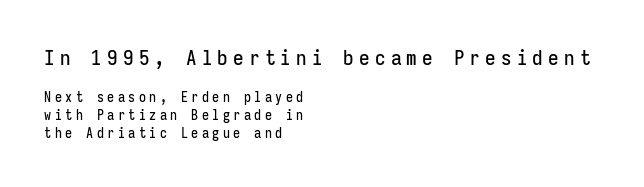
{"italic": "no", "underline": "no", "align": "left", "line_spacing": "normal", "line_spacing_ratio": 1.3, "letter_spacing": "wide", "letter_spacing_em": 0.25, "larger_block": "first", "size_ratio": 1.5, "glyph_px": 21}
